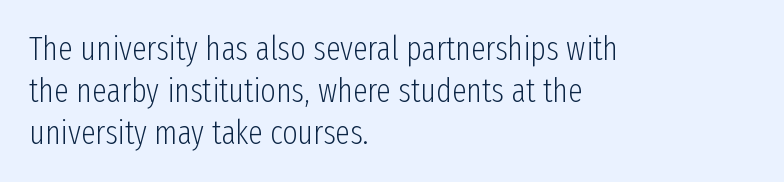
{"serif": "no", "italic": "no", "bold": "no", "weight": "light", "width": "condensed", "stroke_contrast": "low", "x_height": "medium", "monospaced": "no", "underline": "no", "align": "left", "line_spacing": "normal", "line_spacing_ratio": 1.27, "letter_spacing": "normal", "letter_spacing_em": 0.0, "glyph_px": 33}
